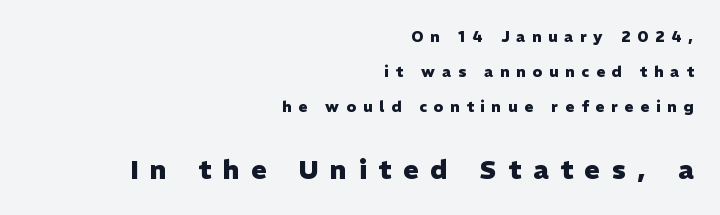
Q: Is the text bold? A: Yes.
Q: Is the text italic (slanted)? A: No, it is upright.
Q: Is the text underlined? A: No.
Q: How is the paragraph aligned? A: Right-aligned.
Q: Is the spacing between letters normal or unusually wide? A: Unusually wide.
Q: Is the spacing between lines tight, normal or loose? A: Loose.
Q: Which block of text is set in a larger size, the first (top) or the second (bottom)? A: The second (bottom) one.
